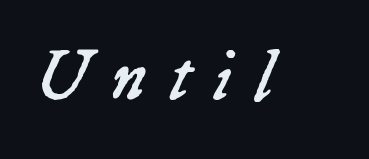
Q: Is the text bold? A: No.
Q: Is the text italic (slanted)? A: Yes, it leans right by about 23 degrees.
Q: Is the text underlined? A: No.
Q: Is the spacing between letters normal or unusually wide? A: Unusually wide.
Q: Width (condensed, normal, or wide)? A: Normal.
Q: Stroke contrast? A: Low.
Q: x-height? A: Medium.
Q: Monospaced? A: No.
